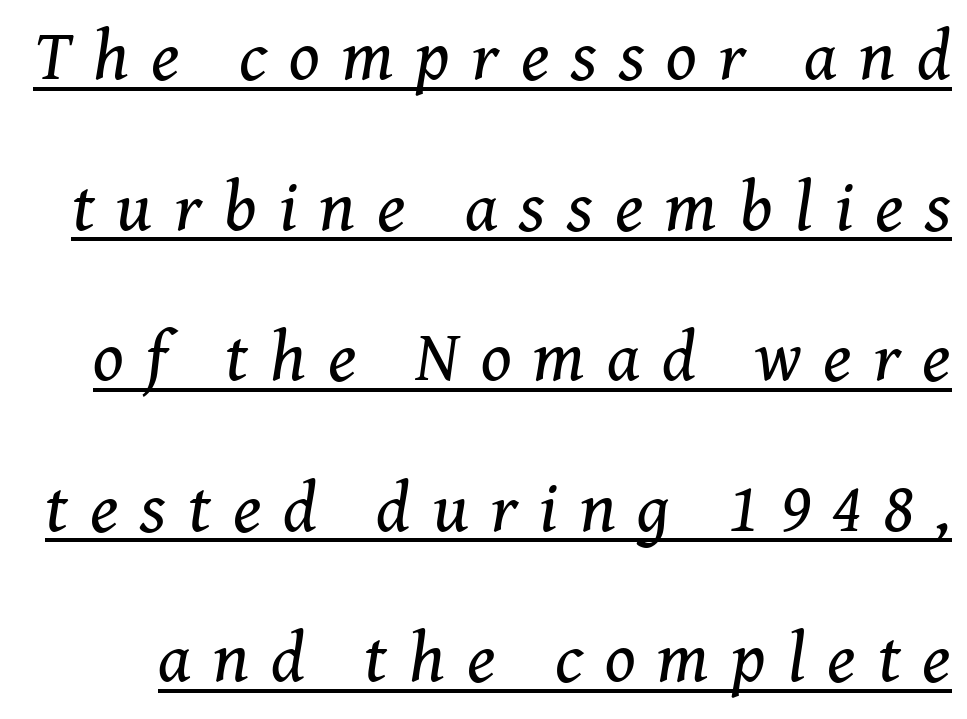
The image shows 71 px regular-weight serif type, italic (leaning right); set loose line spacing (2.12x), unusually wide letter spacing (+0.31 em), underlined; medium stroke contrast and a medium x-height.
